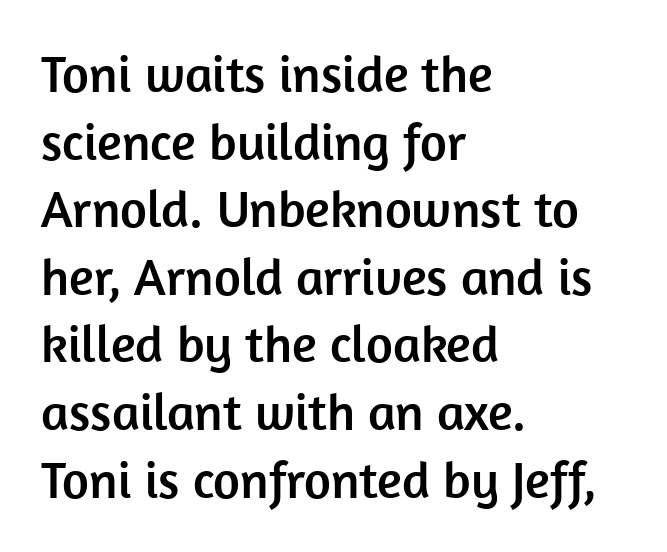
{"serif": "no", "italic": "no", "width": "normal", "stroke_contrast": "low", "x_height": "medium", "monospaced": "no", "underline": "no", "align": "left", "line_spacing": "normal", "line_spacing_ratio": 1.3, "letter_spacing": "normal", "letter_spacing_em": 0.0, "glyph_px": 52}
